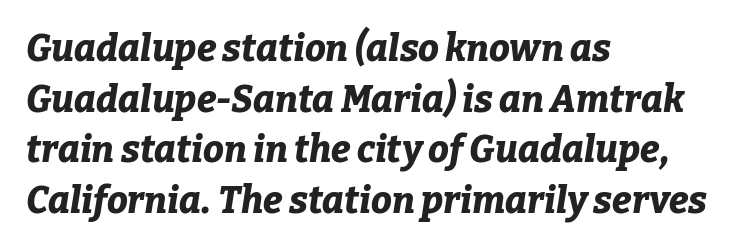
Lines of text with bare space underneath. Between one letter and the next there's only the usual sliver of space. Weight: bold. Caption: multi-line text, flush left, ragged right.
